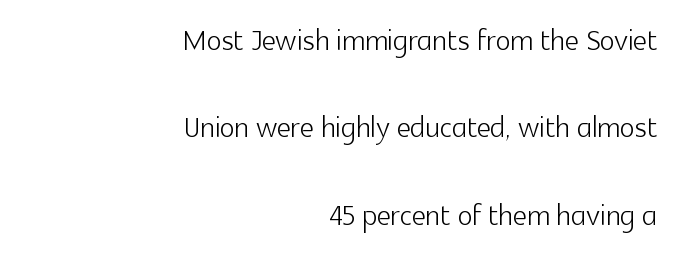
This reads as an unemphasized weight, regular at the heaviest. Typographically, this falls in the sans-serif category. Italic? Not at all — the glyphs are vertical. The rag falls on the left side of this text block. The foot of each line stays bare and open. You could call the tracking neutral — neither tight nor loose.
